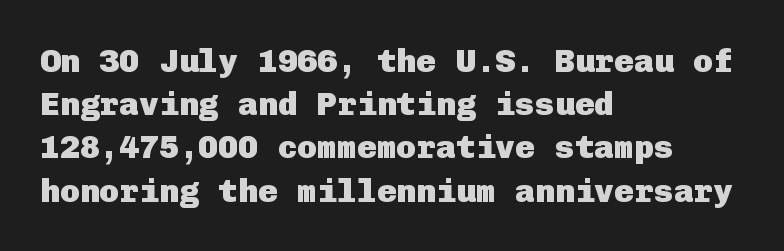
The words here are not underlined. Successive baselines arrive at the customary interval. Weight: bold. These lines were composed using upright roman letters.
